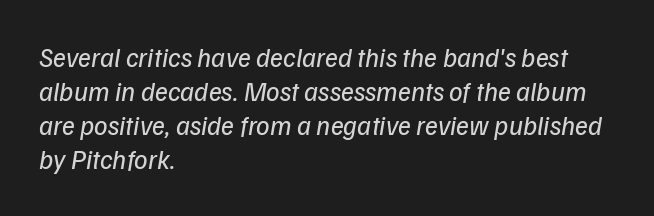
{"italic": "yes", "lean": "right", "slant_degrees": 9, "bold": "no", "underline": "no", "align": "left", "line_spacing": "normal", "line_spacing_ratio": 1.26, "letter_spacing": "normal", "letter_spacing_em": 0.0, "glyph_px": 27}
